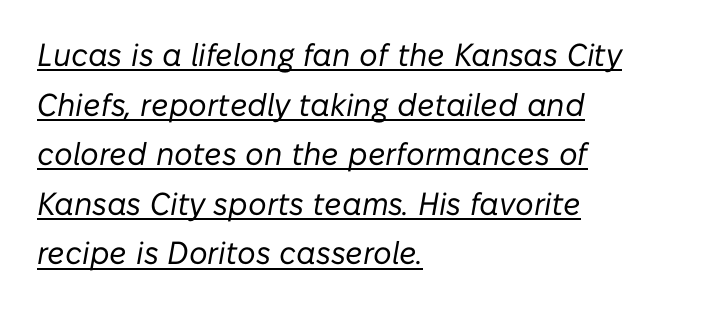
{"italic": "yes", "lean": "right", "slant_degrees": 10, "bold": "no", "weight": "regular", "width": "normal", "stroke_contrast": "low", "x_height": "medium", "monospaced": "no", "underline": "yes", "align": "left", "line_spacing": "normal", "line_spacing_ratio": 1.55, "letter_spacing": "normal", "letter_spacing_em": 0.0, "glyph_px": 32}
